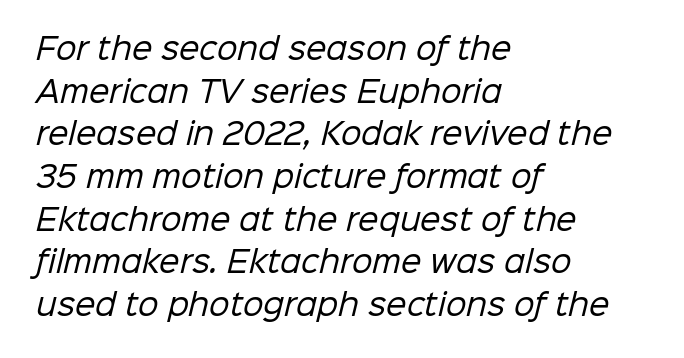
The image shows 29 px regular-weight sans-serif type; set left-aligned, normal line spacing (1.47x), normal letter spacing, not underlined; low stroke contrast and a medium x-height.
